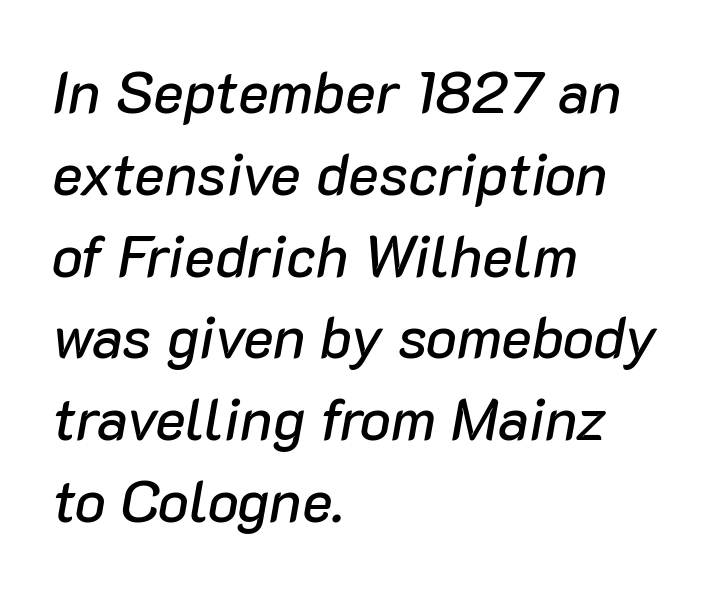
{"italic": "yes", "lean": "right", "slant_degrees": 10, "width": "normal", "stroke_contrast": "low", "x_height": "medium", "monospaced": "no", "underline": "no", "align": "left", "line_spacing": "normal", "line_spacing_ratio": 1.41, "letter_spacing": "normal", "letter_spacing_em": 0.0, "glyph_px": 58}
